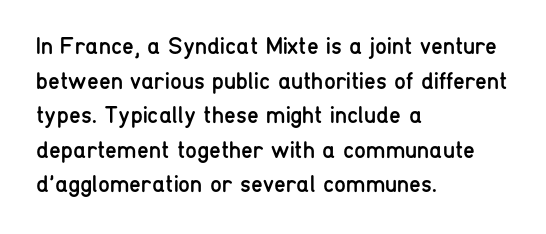
{"italic": "no", "bold": "no", "underline": "no", "align": "left", "line_spacing": "normal", "line_spacing_ratio": 1.44, "letter_spacing": "normal", "letter_spacing_em": 0.0, "glyph_px": 24}
